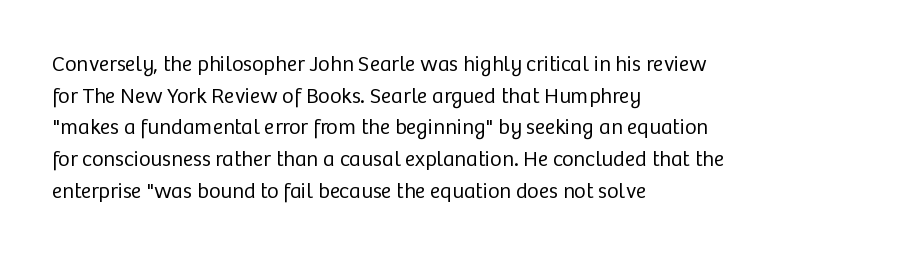
The image shows 22 px text type, upright; set left-aligned, normal line spacing (1.44x), normal letter spacing, not underlined.
